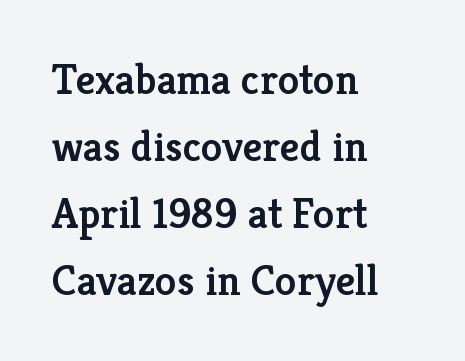
{"serif": "yes", "italic": "no", "bold": "semi", "weight": "semibold", "width": "normal", "stroke_contrast": "low", "x_height": "medium", "monospaced": "no", "underline": "no", "align": "left", "line_spacing": "normal", "line_spacing_ratio": 1.56, "letter_spacing": "normal", "letter_spacing_em": 0.0, "glyph_px": 43}
